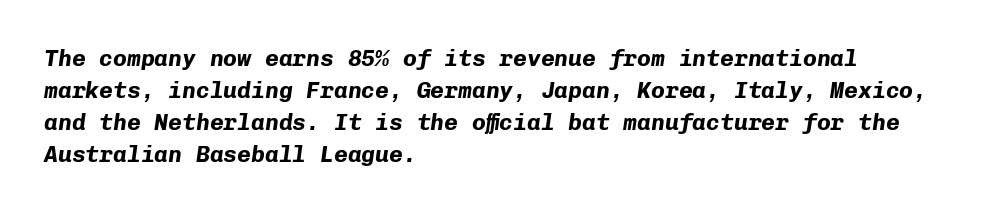
The axis of the letterforms is tilted away from vertical. Compared with typical body copy, the letter spacing here is the same. The specimen omits any rule beneath the text block's lines. The passage is arranged the way most books set body copy — flush left. The typesetting leans heavy: a genuine bold. The lines sit at an ordinary, default distance from one another.
